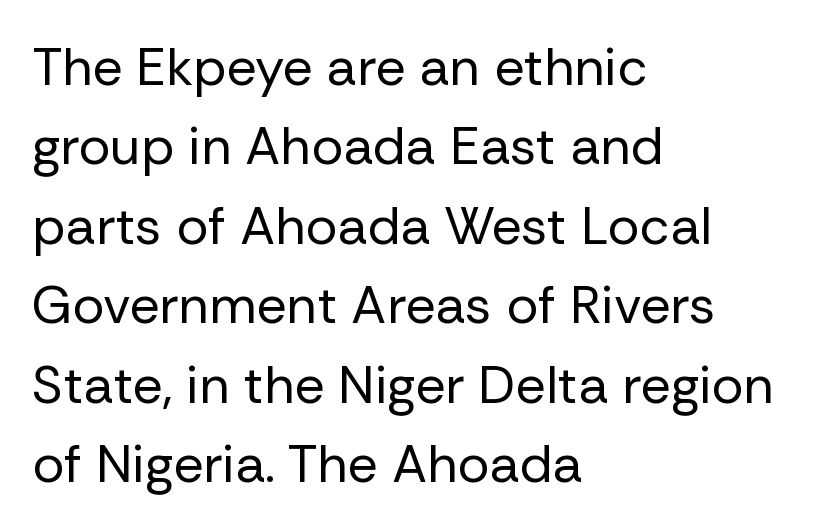
Does extra space separate the letters? No, they use regular spacing. Casual observation: everything's shoved over to the left. The rendering uses a moderate line-height, typical for paragraphs. Letterform terminals end flat and unadorned throughout the passage.
